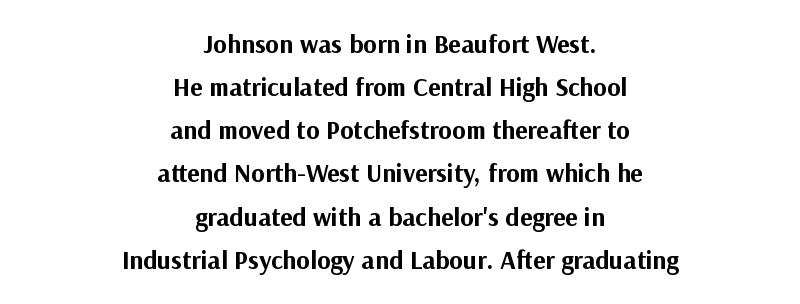
No italicization has been applied; the sample stays upright. The area under the type is left untouched. The rows are spaced the way most documents space them. Neither beginnings nor endings align; midpoints do.
